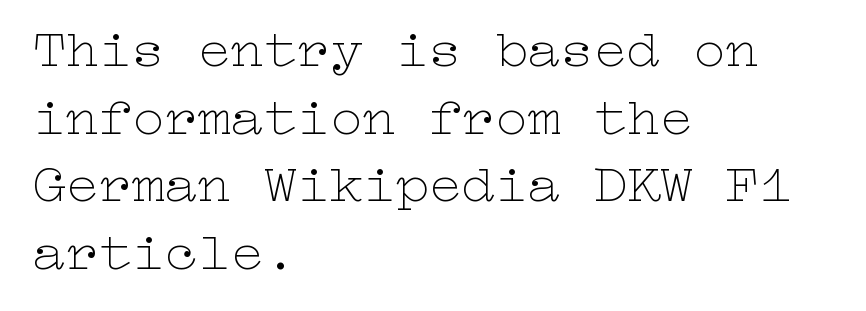
The image shows 55 px thin, wide type, upright; set left-aligned, line spacing 1.23x, normal letter spacing, not underlined; low stroke contrast and a medium x-height.
